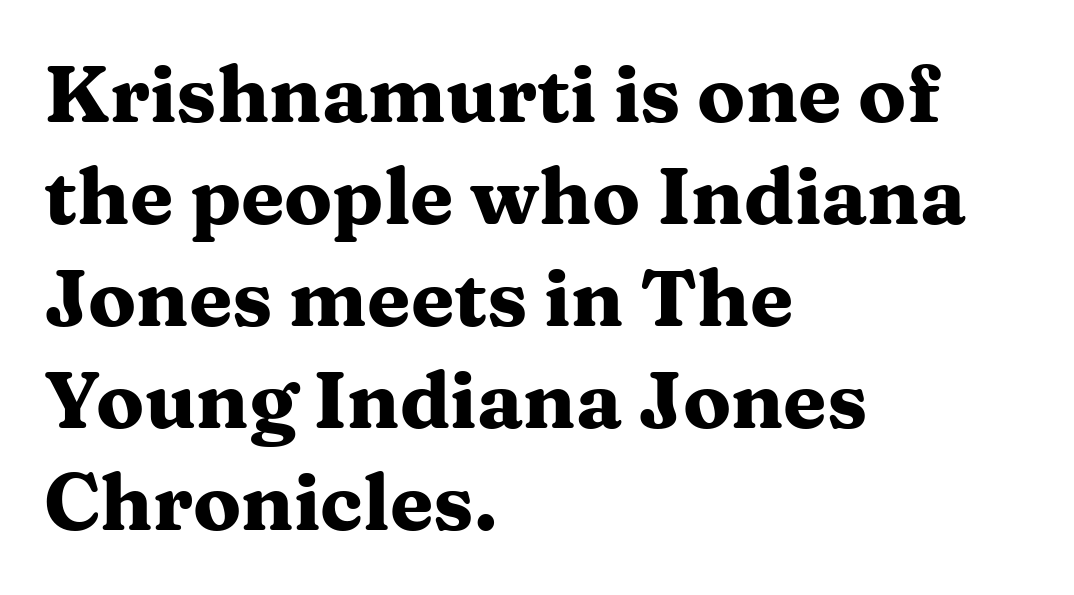
The image shows 79 px heavy, wide serif type, upright; set left-aligned, normal line spacing (1.29x), normal letter spacing, not underlined; medium stroke contrast and a medium x-height.
